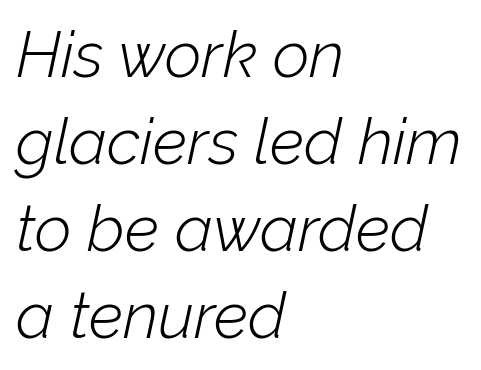
The image shows 64 px light type, italic (leaning right); set left-aligned, normal line spacing (1.36x), normal letter spacing, not underlined; low stroke contrast and a medium x-height.
